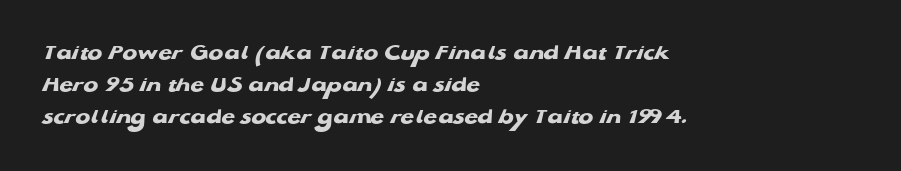
Q: Is the text bold? A: Yes.
Q: Is the text underlined? A: No.
Q: How is the paragraph aligned? A: Left-aligned.
Q: Is the spacing between letters normal or unusually wide? A: Normal.
Q: Is the spacing between lines tight, normal or loose? A: Normal.
